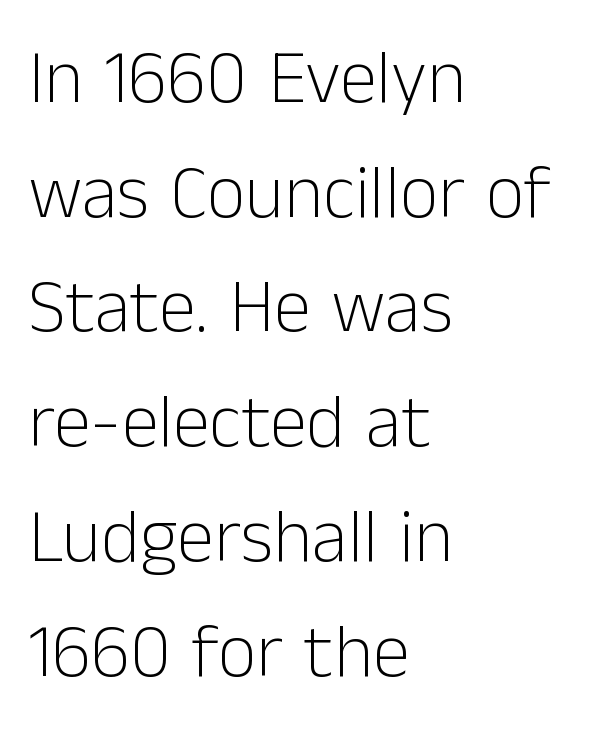
The image shows 75 px light sans-serif type, upright; set left-aligned, normal line spacing (1.53x), normal letter spacing, not underlined; low stroke contrast and a medium x-height.
